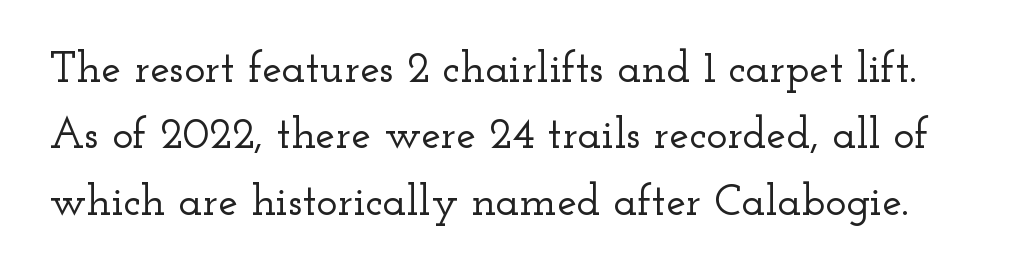
{"serif": "yes", "italic": "no", "width": "wide", "stroke_contrast": "low", "x_height": "small", "monospaced": "no", "underline": "no", "line_spacing": "normal", "line_spacing_ratio": 1.51, "letter_spacing": "normal", "letter_spacing_em": 0.0, "glyph_px": 44}
